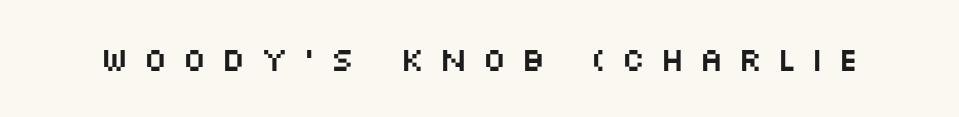
The image shows 33 px wide sans-serif type, upright; set unusually wide letter spacing (+0.43 em), not underlined; medium stroke contrast and a large x-height.
